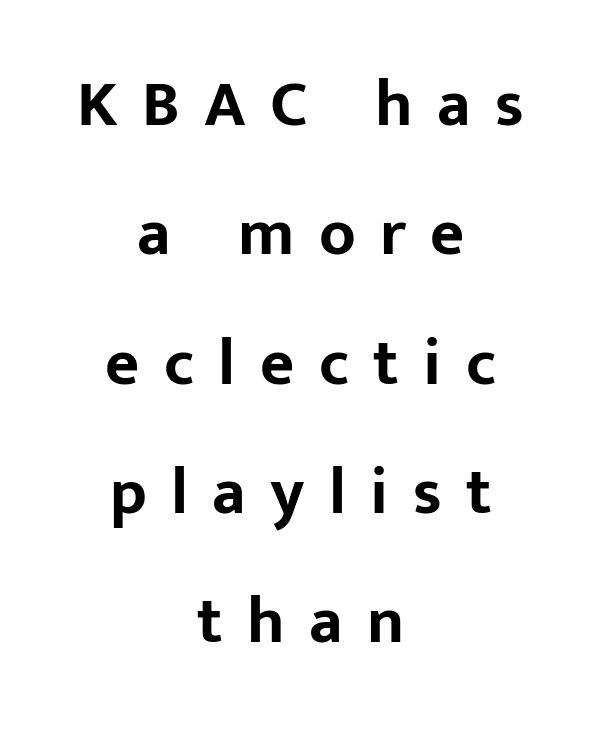
The image shows 66 px bold sans-serif type, upright; set centered, loose line spacing (1.96x), unusually wide letter spacing (+0.37 em), not underlined; low stroke contrast and a medium x-height.
